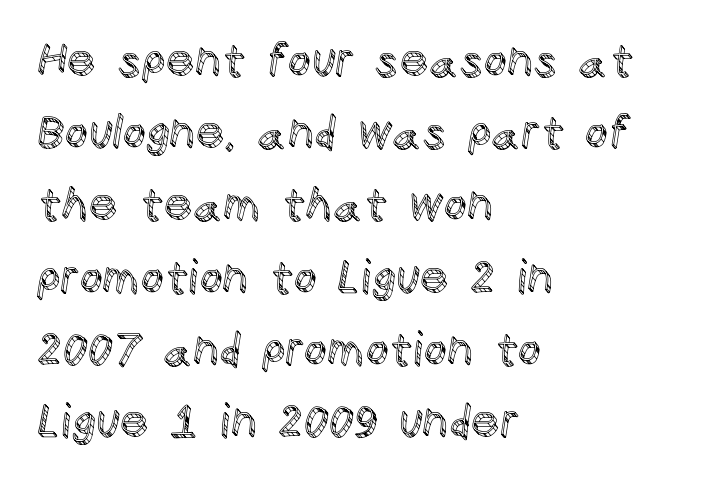
The image shows 46 px text type; set left-aligned, normal line spacing (1.57x), normal letter spacing, not underlined; a large x-height.
